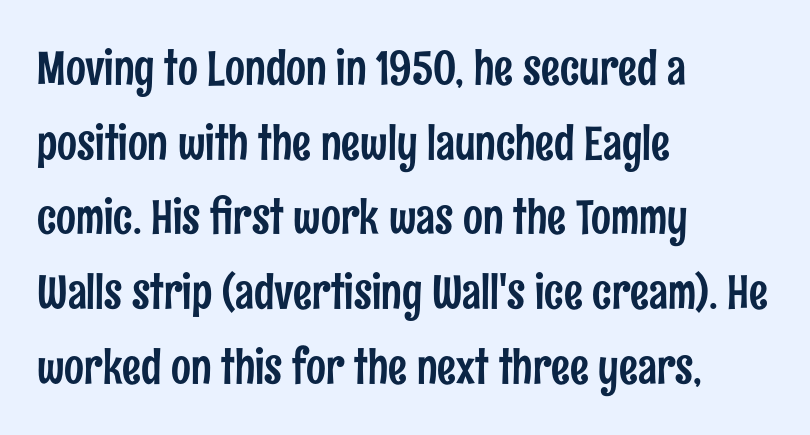
All the whitespace from short lines collects on the right. The type sits square on the baseline with zero lean. These lines keep a tight, regular rhythm from letter to letter. Descenders hang freely into open space.
